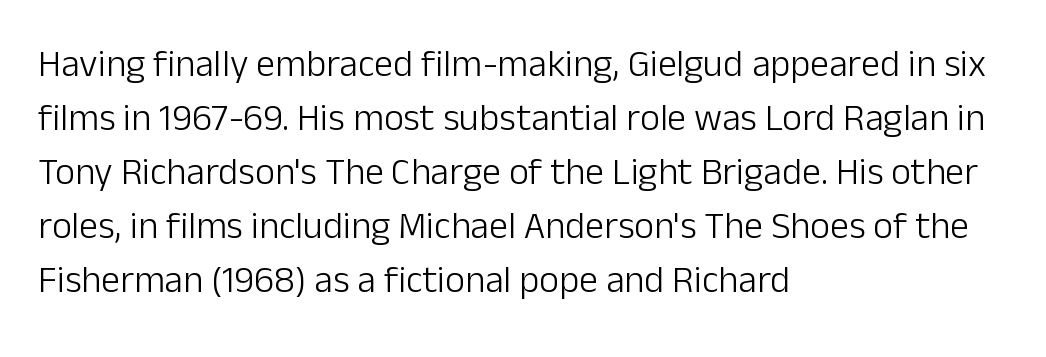
Q: Is the text bold? A: No.
Q: Is the text italic (slanted)? A: No, it is upright.
Q: Is the typeface a serif or a sans-serif typeface? A: Sans-serif.
Q: Is the text underlined? A: No.
Q: How is the paragraph aligned? A: Left-aligned.
Q: Is the spacing between letters normal or unusually wide? A: Normal.
Q: Is the spacing between lines tight, normal or loose? A: Normal.
Q: Width (condensed, normal, or wide)? A: Normal.
Q: Stroke contrast? A: Low.
Q: x-height? A: Medium.
Q: Monospaced? A: No.
